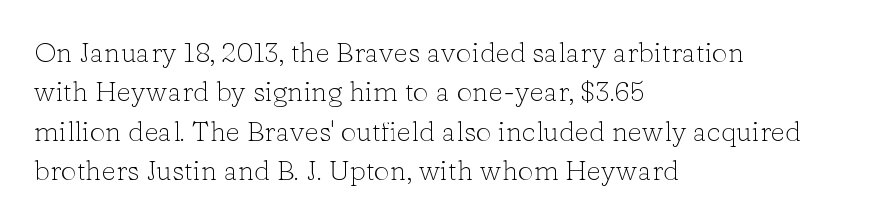
Tall strokes in this sample are plumb rather than angled. Descenders hang freely into open space. Counters stay open thanks to moderate or lighter strokes. The passage shown stacks its lines at a standard gap.
